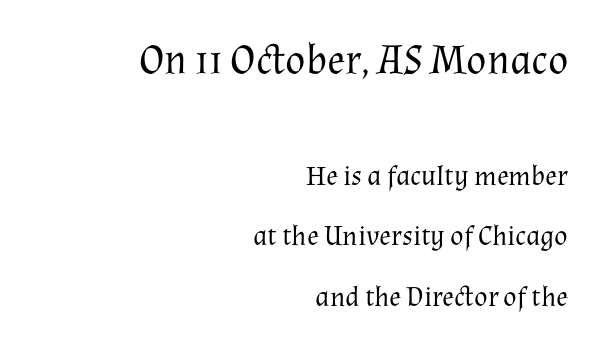
Q: Is the text bold? A: No.
Q: Is the text italic (slanted)? A: No, it is upright.
Q: Is the typeface a serif or a sans-serif typeface? A: Serif.
Q: Is the text underlined? A: No.
Q: How is the paragraph aligned? A: Right-aligned.
Q: Is the spacing between letters normal or unusually wide? A: Normal.
Q: Is the spacing between lines tight, normal or loose? A: Loose.
Q: Which block of text is set in a larger size, the first (top) or the second (bottom)? A: The first (top) one.
Q: Width (condensed, normal, or wide)? A: Normal.
Q: Stroke contrast? A: Medium.
Q: x-height? A: Medium.
Q: Monospaced? A: No.
